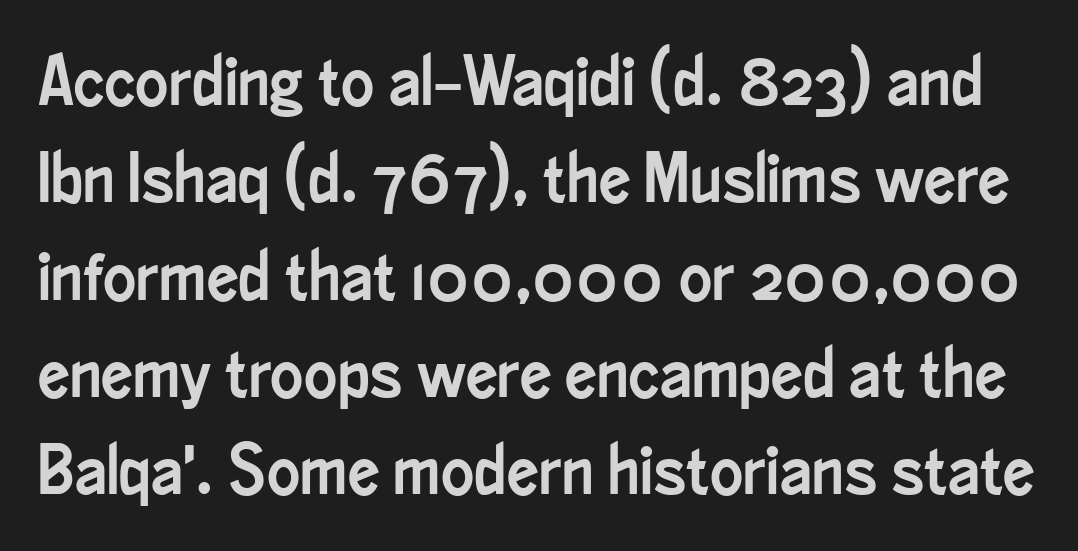
Q: Is the text italic (slanted)? A: No, it is upright.
Q: Is the typeface a serif or a sans-serif typeface? A: Sans-serif.
Q: Is the text underlined? A: No.
Q: Is the spacing between letters normal or unusually wide? A: Normal.
Q: Is the spacing between lines tight, normal or loose? A: Normal.
Q: Width (condensed, normal, or wide)? A: Condensed.
Q: Stroke contrast? A: Low.
Q: x-height? A: Small.
Q: Monospaced? A: No.
